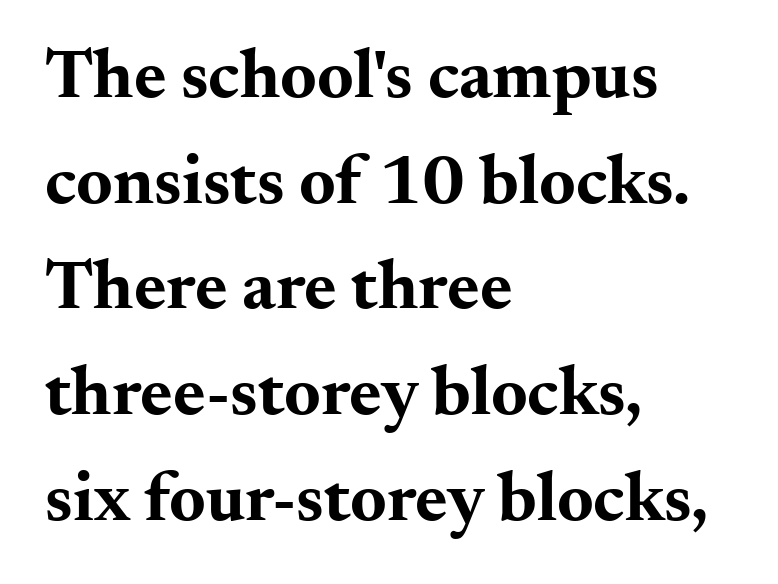
The image shows 70 px bold, wide serif type, upright; set left-aligned, normal line spacing (1.51x), normal letter spacing, not underlined; medium stroke contrast and a small x-height.
